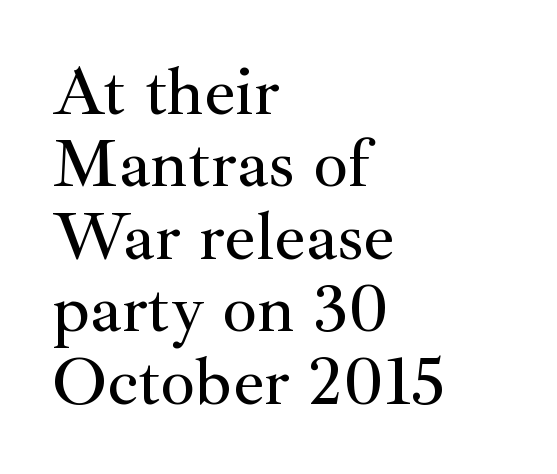
Q: Is the text italic (slanted)? A: No, it is upright.
Q: Is the typeface a serif or a sans-serif typeface? A: Serif.
Q: Is the text underlined? A: No.
Q: How is the paragraph aligned? A: Left-aligned.
Q: Is the spacing between letters normal or unusually wide? A: Normal.
Q: Is the spacing between lines tight, normal or loose? A: Tight.
Q: Width (condensed, normal, or wide)? A: Normal.
Q: Stroke contrast? A: Medium.
Q: x-height? A: Small.
Q: Monospaced? A: No.
